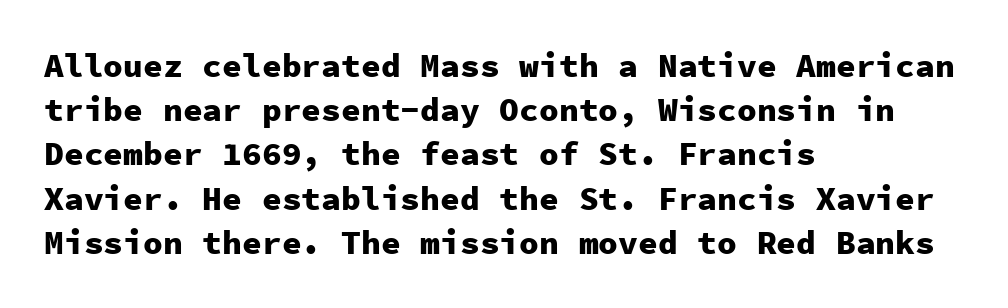
The image shows 33 px heavy sans-serif type, upright, monospaced; set left-aligned, normal line spacing (1.34x), normal letter spacing, not underlined; low stroke contrast and a medium x-height.
